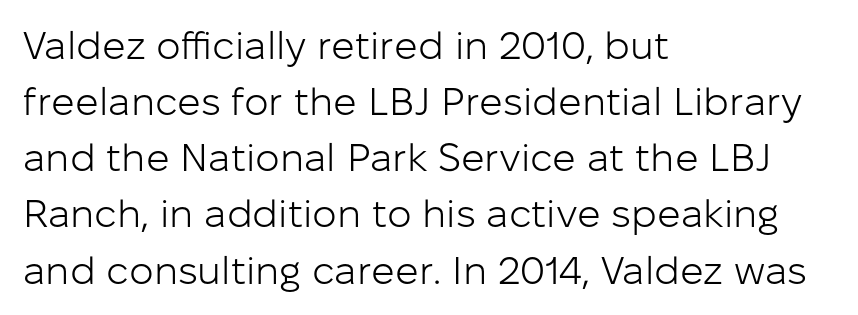
{"serif": "no", "italic": "no", "bold": "no", "weight": "light", "width": "normal", "stroke_contrast": "low", "x_height": "medium", "monospaced": "no", "underline": "no", "align": "left", "line_spacing": "normal", "line_spacing_ratio": 1.44, "letter_spacing": "normal", "letter_spacing_em": 0.0, "glyph_px": 39}
